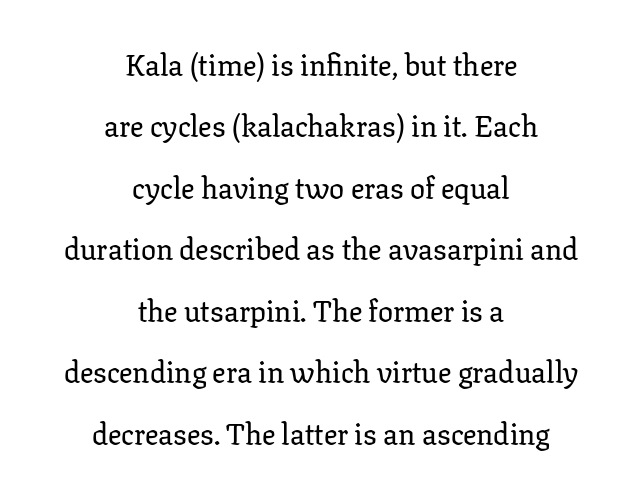
Q: Is the text italic (slanted)? A: No, it is upright.
Q: Is the typeface a serif or a sans-serif typeface? A: Serif.
Q: Is the text underlined? A: No.
Q: How is the paragraph aligned? A: Centered.
Q: Is the spacing between letters normal or unusually wide? A: Normal.
Q: Is the spacing between lines tight, normal or loose? A: Loose.
Q: Width (condensed, normal, or wide)? A: Normal.
Q: Stroke contrast? A: Low.
Q: x-height? A: Medium.
Q: Monospaced? A: No.
